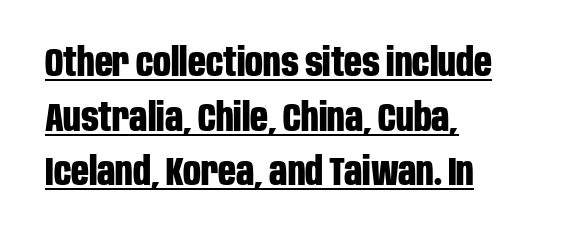
Q: Is the text bold? A: Yes.
Q: Is the text italic (slanted)? A: No, it is upright.
Q: Is the typeface a serif or a sans-serif typeface? A: Sans-serif.
Q: Is the text underlined? A: Yes.
Q: How is the paragraph aligned? A: Left-aligned.
Q: Is the spacing between letters normal or unusually wide? A: Normal.
Q: Is the spacing between lines tight, normal or loose? A: Normal.
Q: Width (condensed, normal, or wide)? A: Condensed.
Q: Stroke contrast? A: Low.
Q: x-height? A: Large.
Q: Monospaced? A: No.
